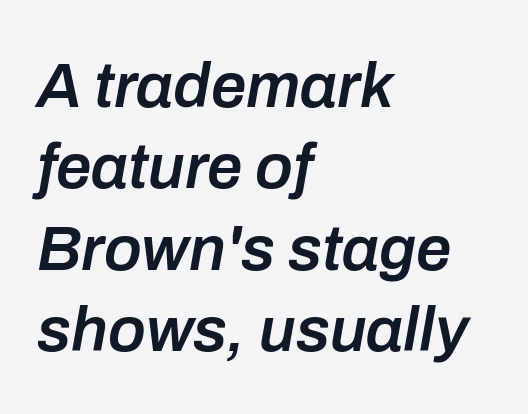
{"italic": "yes", "lean": "right", "slant_degrees": 10, "bold": "semi", "weight": "semibold", "width": "normal", "stroke_contrast": "low", "x_height": "medium", "monospaced": "no", "underline": "no", "align": "left", "line_spacing": "normal", "line_spacing_ratio": 1.29, "letter_spacing": "normal", "letter_spacing_em": 0.0, "glyph_px": 63}
